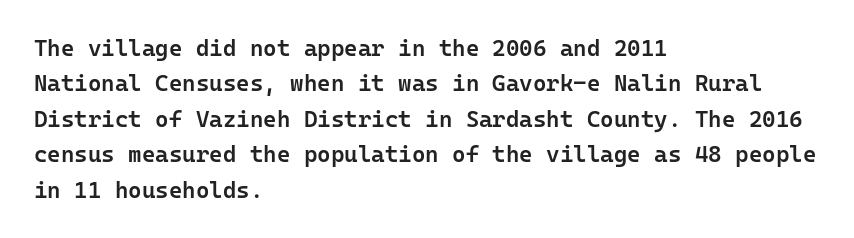
{"italic": "no", "bold": "semi", "underline": "no", "align": "left", "line_spacing": "normal", "line_spacing_ratio": 1.54, "letter_spacing": "normal", "letter_spacing_em": 0.0, "glyph_px": 23}
